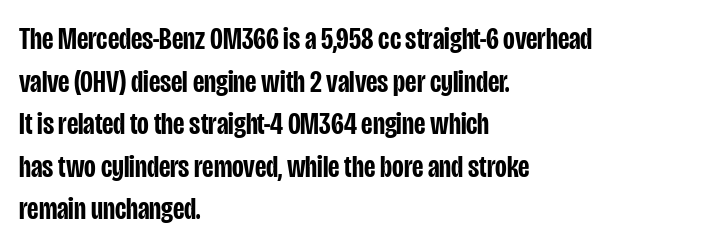
{"serif": "no", "italic": "no", "bold": "semi", "weight": "semibold", "width": "condensed", "stroke_contrast": "low", "x_height": "large", "monospaced": "no", "underline": "no", "align": "left", "line_spacing": "normal", "line_spacing_ratio": 1.33, "letter_spacing": "normal", "letter_spacing_em": 0.0, "glyph_px": 32}
